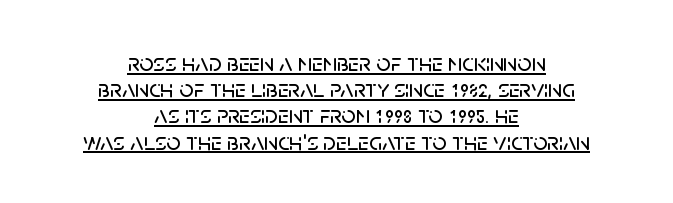
The image shows 25 px text type, upright; set centered, tight line spacing (1.05x), normal letter spacing, underlined.
